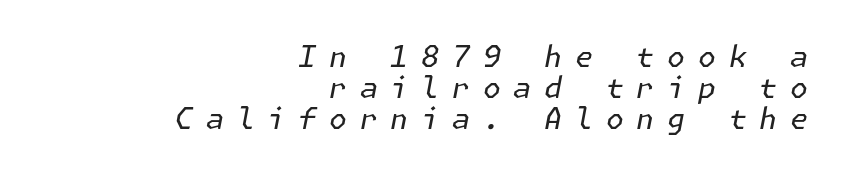
{"italic": "yes", "lean": "right", "slant_degrees": 11, "bold": "no", "weight": "regular", "width": "normal", "stroke_contrast": "low", "x_height": "medium", "underline": "no", "align": "right", "line_spacing": "tight", "line_spacing_ratio": 1.07, "letter_spacing": "wide", "letter_spacing_em": 0.44, "glyph_px": 29}
